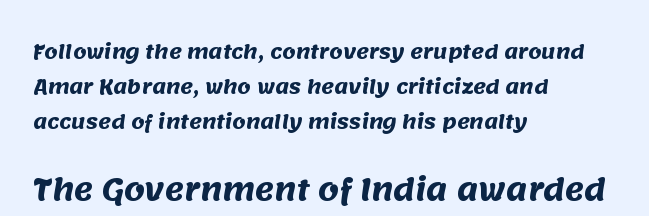
The image shows 29 px heavy sans-serif type; set left-aligned, line spacing 1.84x, normal letter spacing, not underlined; the second (bottom) block is 1.53x larger; medium stroke contrast and a large x-height.
